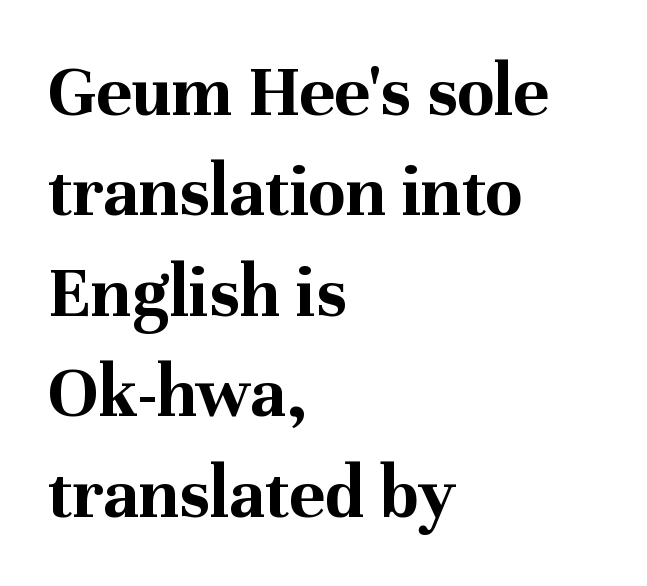
Q: Is the text bold? A: Yes.
Q: Is the text italic (slanted)? A: No, it is upright.
Q: Is the typeface a serif or a sans-serif typeface? A: Serif.
Q: Is the text underlined? A: No.
Q: How is the paragraph aligned? A: Left-aligned.
Q: Is the spacing between letters normal or unusually wide? A: Normal.
Q: Is the spacing between lines tight, normal or loose? A: Normal.
Q: Width (condensed, normal, or wide)? A: Normal.
Q: Stroke contrast? A: Medium.
Q: x-height? A: Medium.
Q: Monospaced? A: No.
